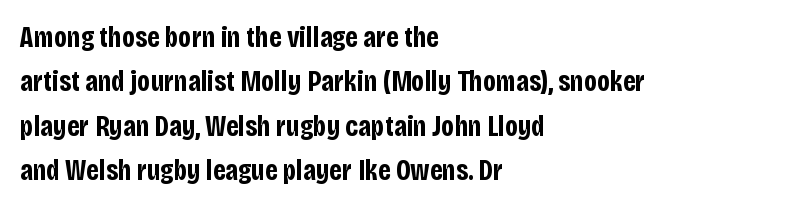
The image shows 29 px bold, condensed sans-serif type, upright; set left-aligned, normal line spacing (1.53x), normal letter spacing, not underlined; low stroke contrast and a large x-height.
